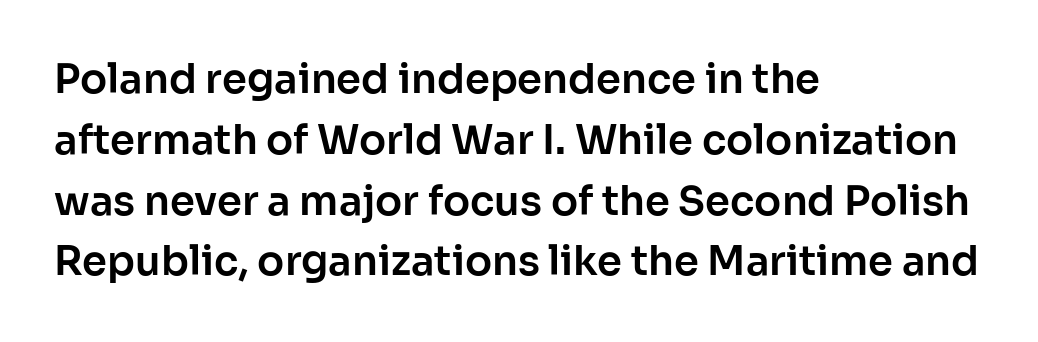
This sample uses plain, unmodified letter spacing. Stroke terminals: plain, sans-serif. Whoever set this chose a conventional vertical rhythm. In terms of posture, this sample is upright.
